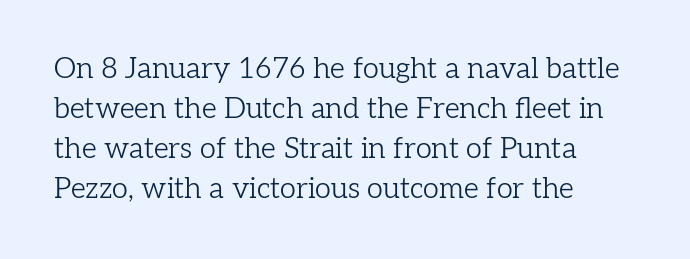
The image shows 29 px light serif type, upright; set left-aligned, normal line spacing (1.38x), normal letter spacing, not underlined; low stroke contrast and a medium x-height.
